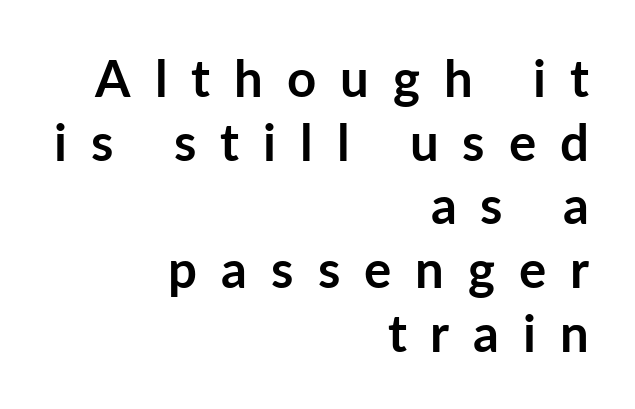
The image shows 51 px semibold sans-serif type, upright; set right-aligned, normal line spacing (1.25x), unusually wide letter spacing (+0.47 em), not underlined; low stroke contrast and a medium x-height.
